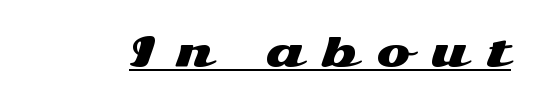
The image shows 41 px wide sans-serif type; set unusually wide letter spacing (+0.45 em), underlined; medium stroke contrast and a medium x-height.
